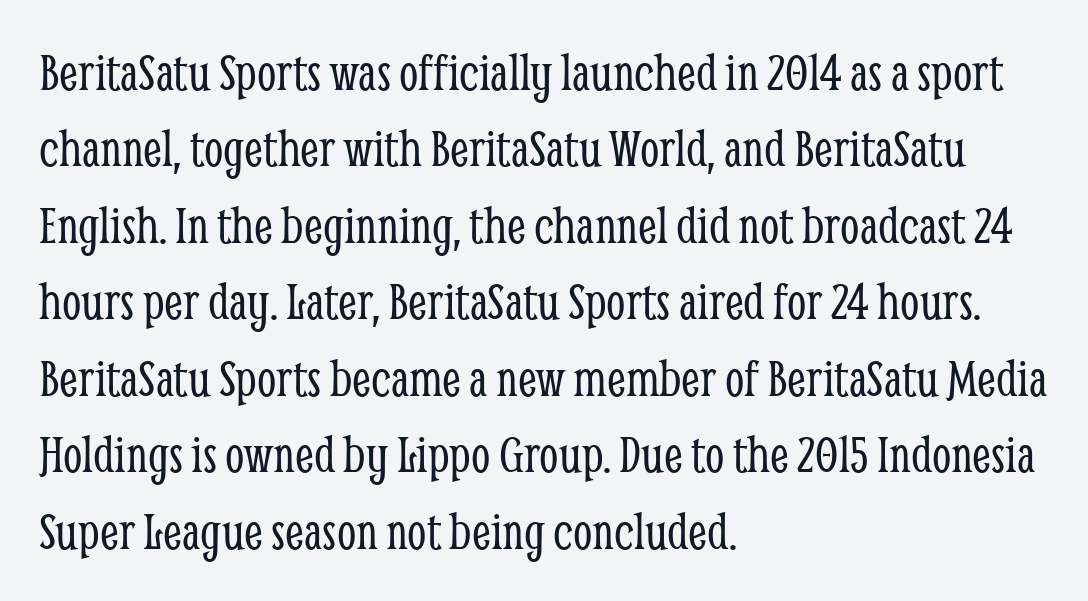
Is this a fixed-width face? No — the glyphs have proportional, varying widths. The setting favours the left margin, as ordinary paragraphs usually do. Between one letter and the next there's only the usual sliver of space. Font category for this specimen: serif. Each new line begins a customary step beneath the previous one. Posture: straight, roman, zero tilt.
